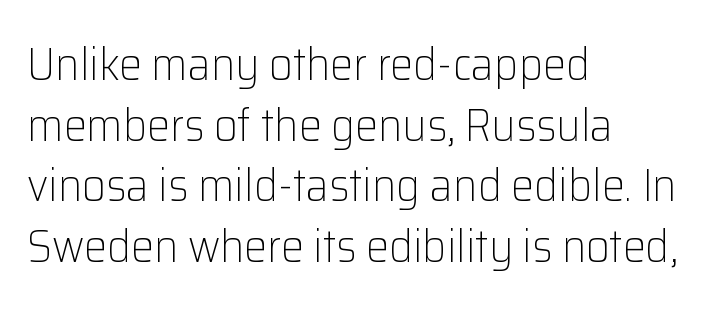
Posture: vertical. Leading: standard. The rendering anchors every line to the left-hand side. Serifs: no, the terminals of the letterforms are clean. You could call the tracking neutral — neither tight nor loose. These lines are rendered in a variable-pitch font.
